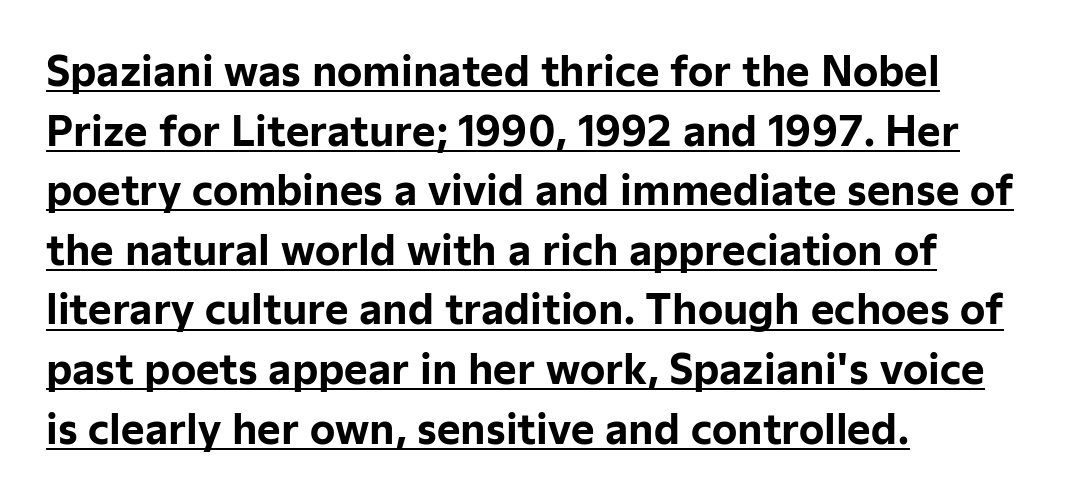
The image shows 40 px bold sans-serif type, upright; set left-aligned, normal line spacing (1.49x), normal letter spacing, underlined; low stroke contrast and a medium x-height.
